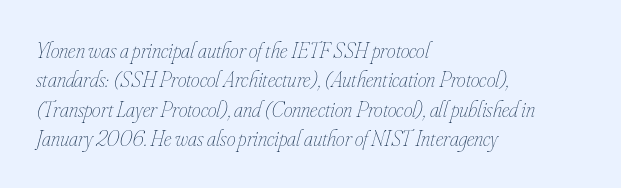
The image shows 22 px text type, italic (leaning right); set left-aligned, normal line spacing (1.33x), normal letter spacing, not underlined.
